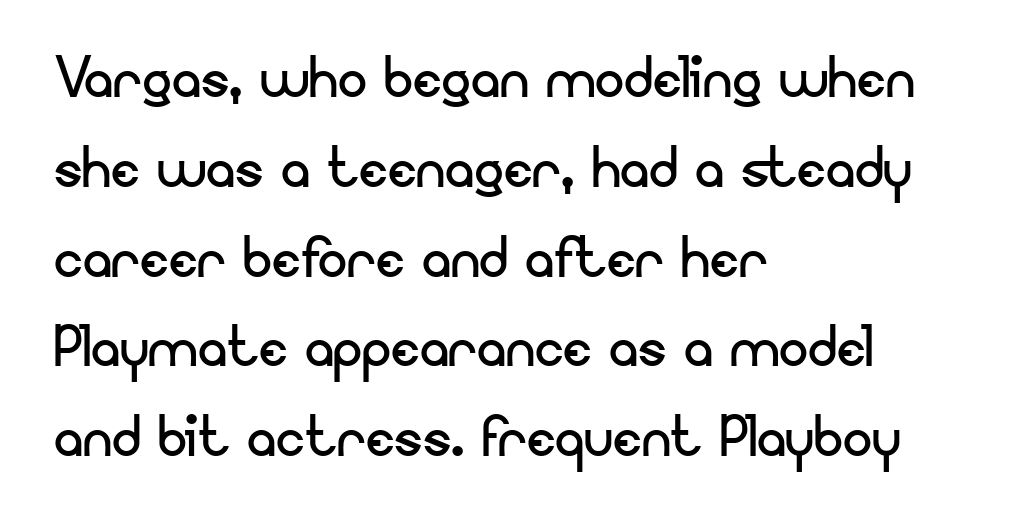
The image shows 73 px regular-weight sans-serif type, upright; set left-aligned, line spacing 1.23x, normal letter spacing, not underlined; low stroke contrast and a small x-height.
